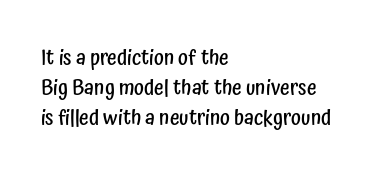
{"italic": "no", "bold": "semi", "underline": "no", "align": "left", "line_spacing": "normal", "line_spacing_ratio": 1.44, "letter_spacing": "normal", "letter_spacing_em": 0.0, "glyph_px": 21}
